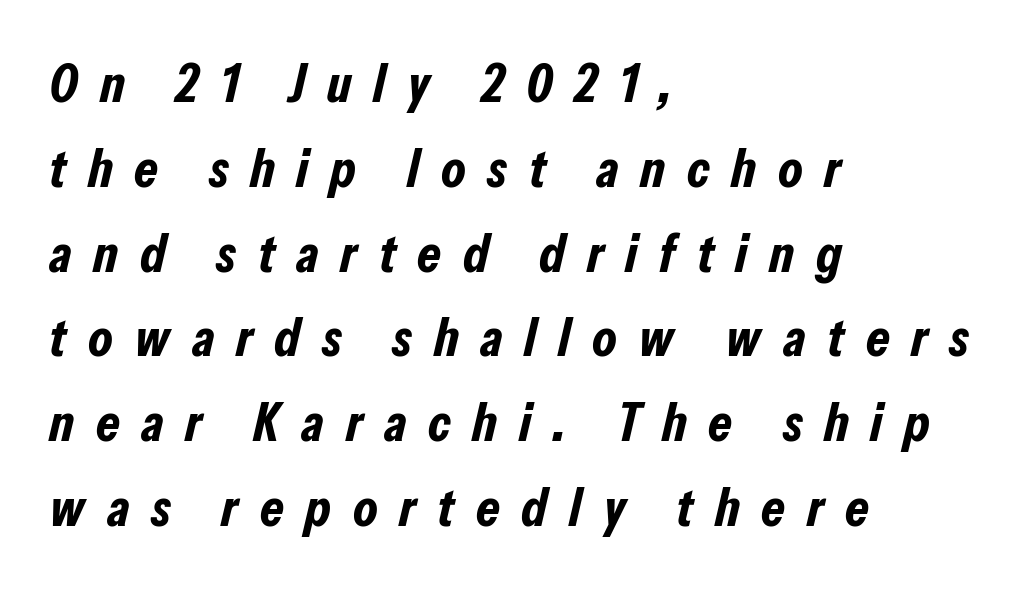
The image shows 54 px bold, condensed type, italic (leaning right); set left-aligned, normal line spacing (1.57x), unusually wide letter spacing (+0.4 em), not underlined; low stroke contrast and a medium x-height.
